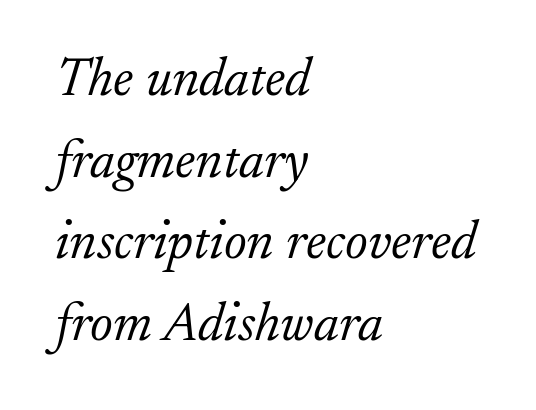
The image shows 54 px light serif type, italic (leaning right); set left-aligned, normal line spacing (1.51x), normal letter spacing, not underlined; low stroke contrast and a small x-height.
